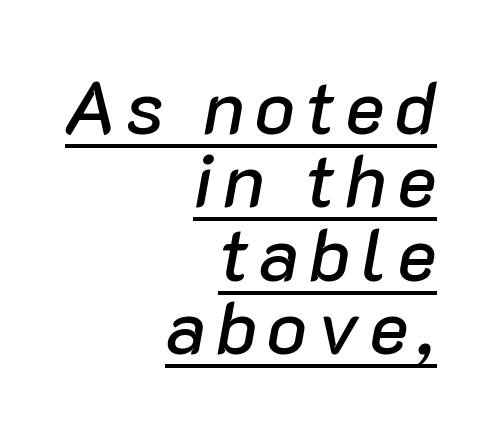
The image shows 75 px text type, italic (leaning right); set right-aligned, tight line spacing (0.98x), underlined; low stroke contrast and a medium x-height.
